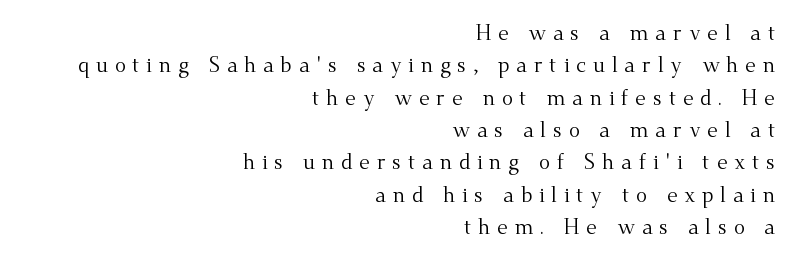
{"italic": "no", "bold": "no", "underline": "no", "align": "right", "line_spacing": "normal", "line_spacing_ratio": 1.54, "letter_spacing": "wide", "letter_spacing_em": 0.32, "glyph_px": 21}
